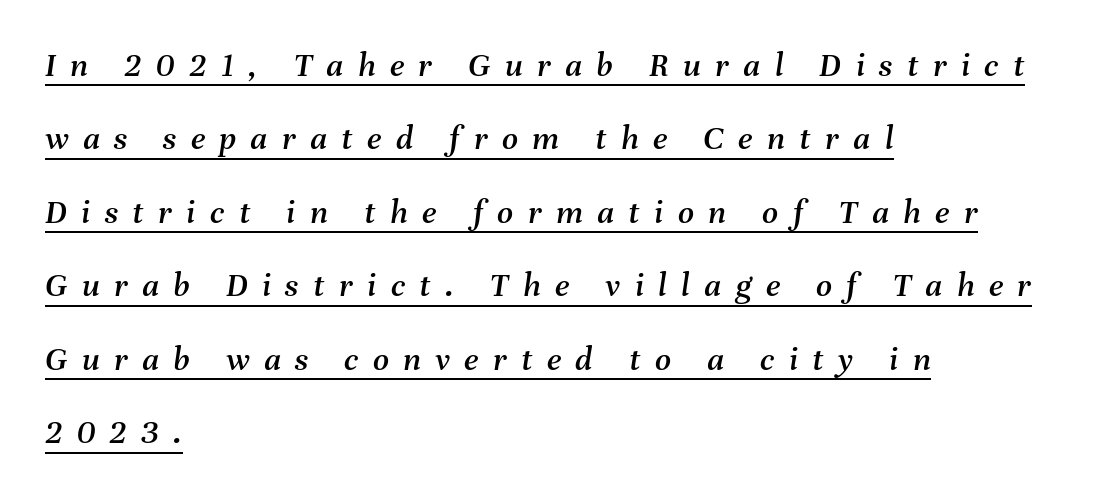
Here the designer chose a conventional face with non-uniform glyph widths. The specimen reads as italic at a glance. Horizontal bands of white between lines are thick stripes. Horizontal alignment here is leftward, the default for most running prose. The tracking reads as deliberately expanded to a designer's eye.
